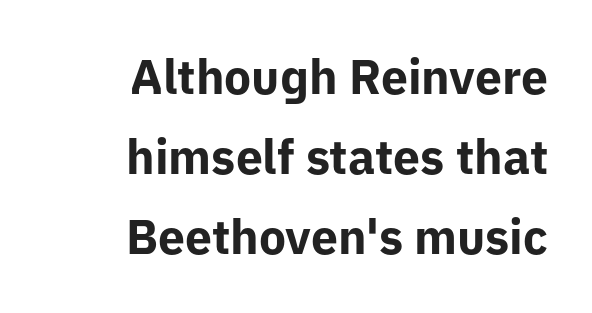
The image shows 48 px bold sans-serif type, upright; set right-aligned, normal line spacing (1.67x), normal letter spacing, not underlined; low stroke contrast and a medium x-height.
